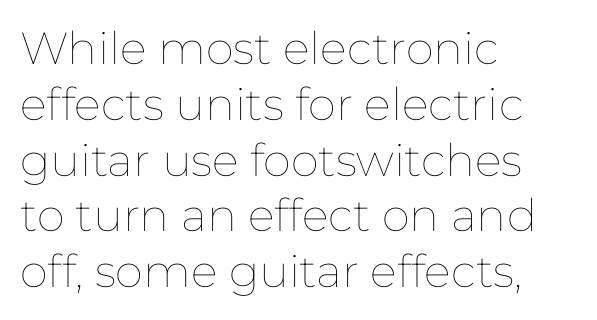
The letterforms sit at book weight or below. Each word holds together tightly as a unit, with standard inter-letter gaps. Descenders are the only things crossing below the line. The text block is weighted toward the left margin, trailing off unevenly rightward. The axis of the letterforms is exactly vertical.
